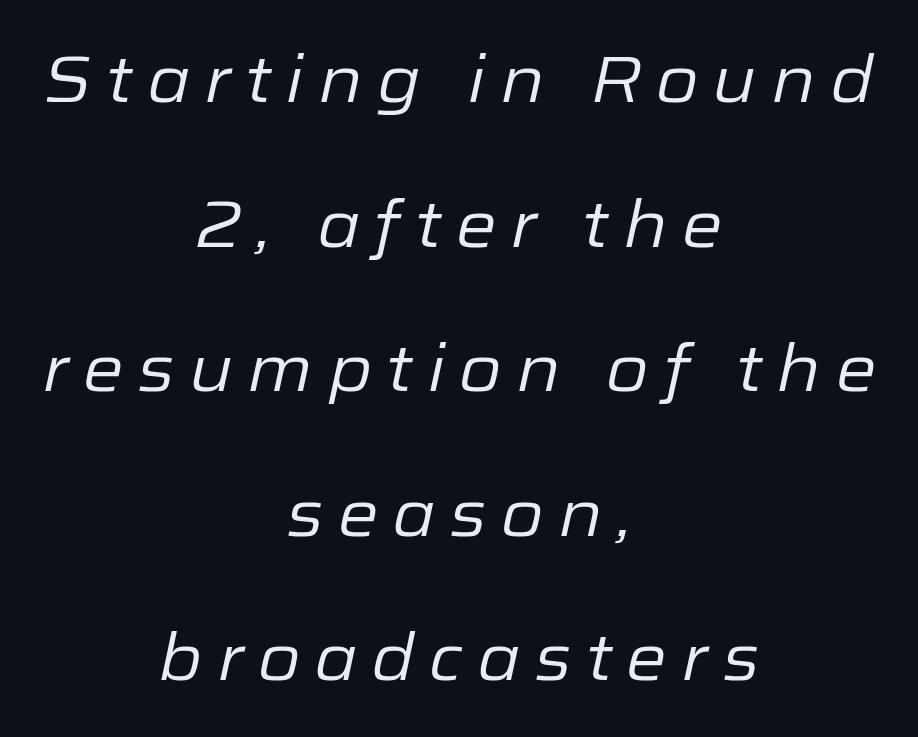
The strokes carry an ordinary text weight at most. This block would shrink considerably if given ordinary leading; it's expanded now. Inter-character spacing is expanded well beyond the font's built-in metrics. Honestly, there is no underline to notice here at all.
